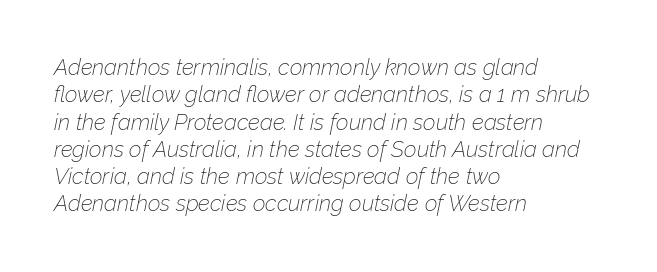
Q: Is the text bold? A: No.
Q: Is the text italic (slanted)? A: Yes, it leans right by about 12 degrees.
Q: Is the text underlined? A: No.
Q: How is the paragraph aligned? A: Left-aligned.
Q: Is the spacing between letters normal or unusually wide? A: Normal.
